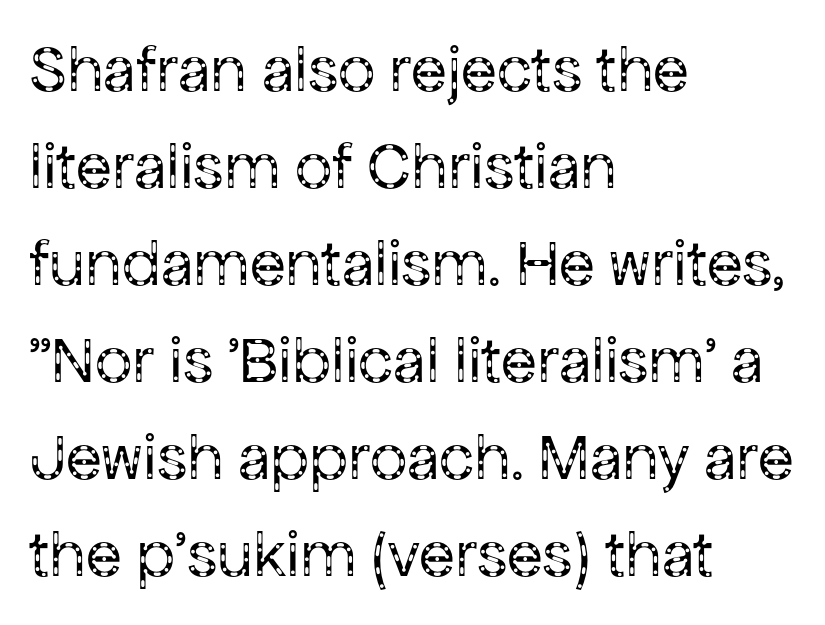
{"serif": "no", "italic": "no", "bold": "no", "weight": "regular", "width": "normal", "stroke_contrast": "low", "x_height": "medium", "monospaced": "no", "underline": "no", "align": "left", "line_spacing": "normal", "line_spacing_ratio": 1.47, "letter_spacing": "normal", "letter_spacing_em": 0.0, "glyph_px": 66}
